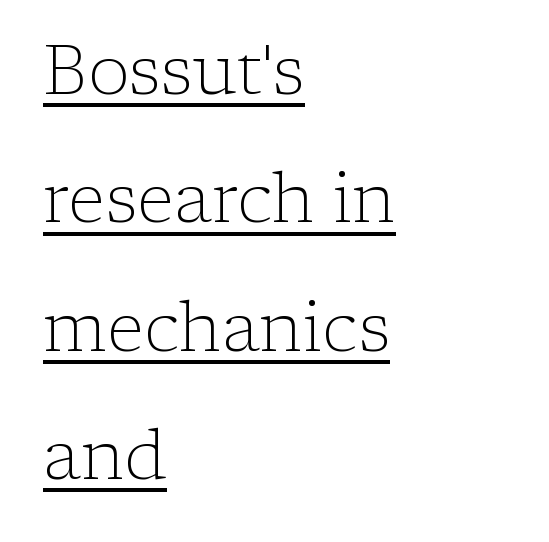
Q: Is the text bold? A: No.
Q: Is the text italic (slanted)? A: No, it is upright.
Q: Is the typeface a serif or a sans-serif typeface? A: Serif.
Q: Is the text underlined? A: Yes.
Q: How is the paragraph aligned? A: Left-aligned.
Q: Is the spacing between letters normal or unusually wide? A: Normal.
Q: Width (condensed, normal, or wide)? A: Normal.
Q: Stroke contrast? A: Low.
Q: x-height? A: Medium.
Q: Monospaced? A: No.
